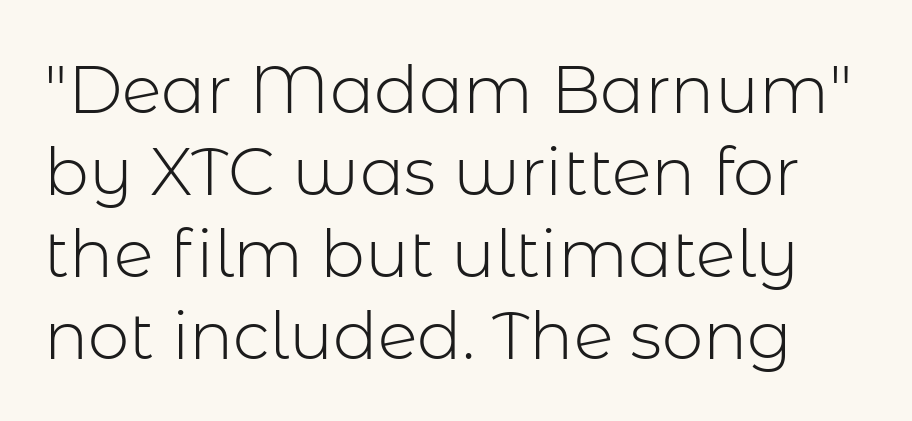
Q: Is the text bold? A: No.
Q: Is the text italic (slanted)? A: No, it is upright.
Q: Is the typeface a serif or a sans-serif typeface? A: Sans-serif.
Q: Is the text underlined? A: No.
Q: Is the spacing between letters normal or unusually wide? A: Normal.
Q: Width (condensed, normal, or wide)? A: Normal.
Q: Stroke contrast? A: Low.
Q: x-height? A: Medium.
Q: Monospaced? A: No.
